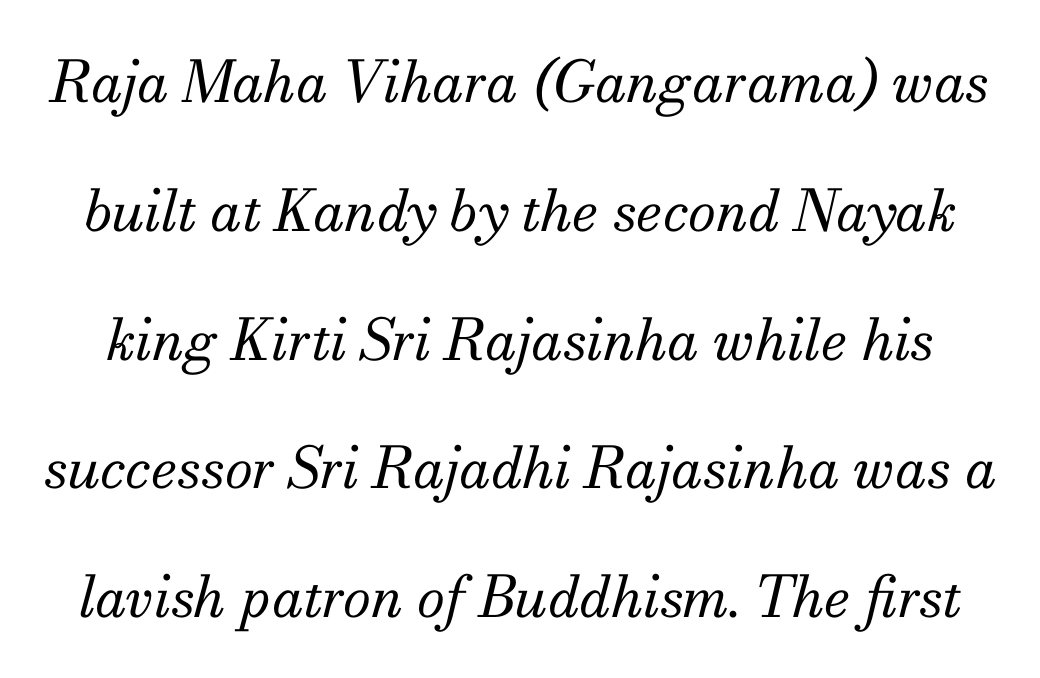
If you drew a line through each stem, it would be angled. Here the designer chose a conventional face with non-uniform glyph widths. No heavy texture on the line: the type isn't bold. What stands out about the letter spacing? Nothing — it is the standard amount. Is this a sans? No — the strokes have serifs.
